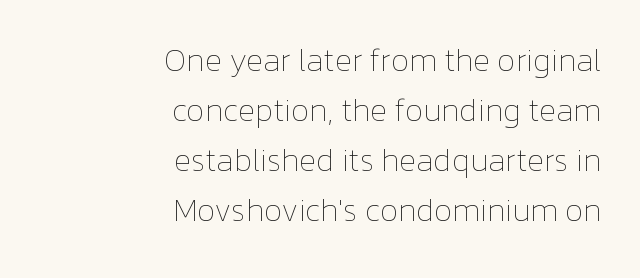
These lines are rendered in a variable-pitch font. No heavy texture on the line: the type isn't bold. Posture: vertical. Tracking value appears to be zero — textbook default spacing. Clear beneath every line of the passage.
